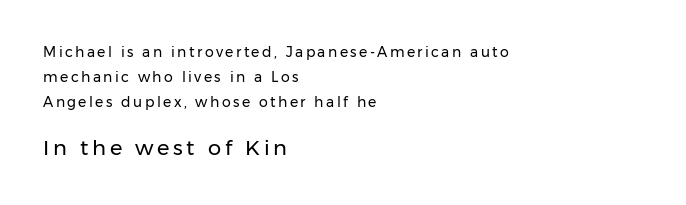
Note: smaller setting up top, larger setting below. The ragged edge is on the right, which tells us the setting is flush left. The strokes carry an ordinary text weight at most. Ordinary non-slanted type is in use. The area under the type is left untouched.
